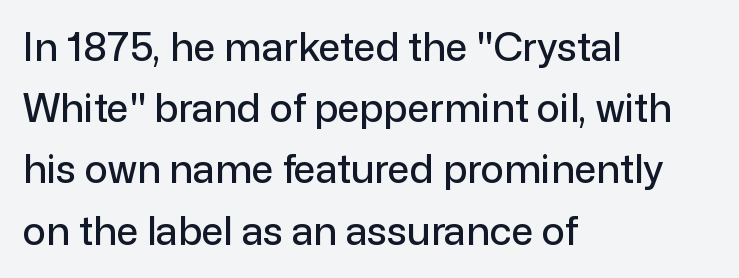
Q: Is the text italic (slanted)? A: No, it is upright.
Q: Is the typeface a serif or a sans-serif typeface? A: Sans-serif.
Q: Is the text underlined? A: No.
Q: How is the paragraph aligned? A: Left-aligned.
Q: Is the spacing between letters normal or unusually wide? A: Normal.
Q: Is the spacing between lines tight, normal or loose? A: Normal.
Q: Width (condensed, normal, or wide)? A: Normal.
Q: Stroke contrast? A: Low.
Q: x-height? A: Medium.
Q: Monospaced? A: No.
